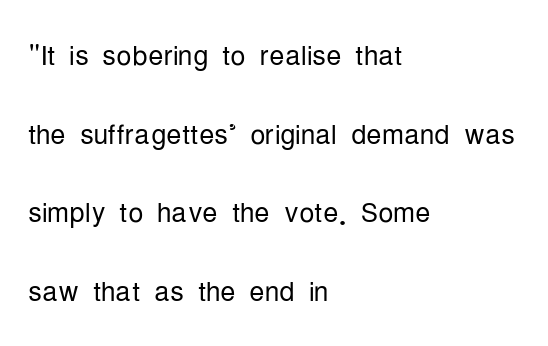
Q: Is the text bold? A: No.
Q: Is the text italic (slanted)? A: No, it is upright.
Q: Is the typeface a serif or a sans-serif typeface? A: Sans-serif.
Q: Is the text underlined? A: No.
Q: How is the paragraph aligned? A: Left-aligned.
Q: Is the spacing between letters normal or unusually wide? A: Normal.
Q: Is the spacing between lines tight, normal or loose? A: Loose.
Q: Width (condensed, normal, or wide)? A: Condensed.
Q: Stroke contrast? A: Low.
Q: x-height? A: Medium.
Q: Monospaced? A: No.
